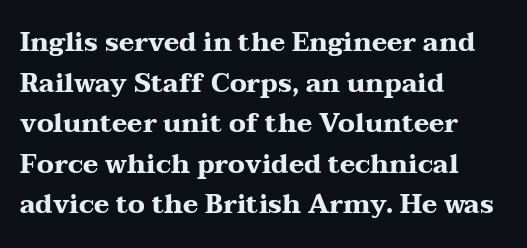
Students, note that the glyphs here touch the page at normal intervals. Lines of text with bare space underneath. Short and long lines alike share a common starting point at left. The font's upright variant was chosen for this text.
